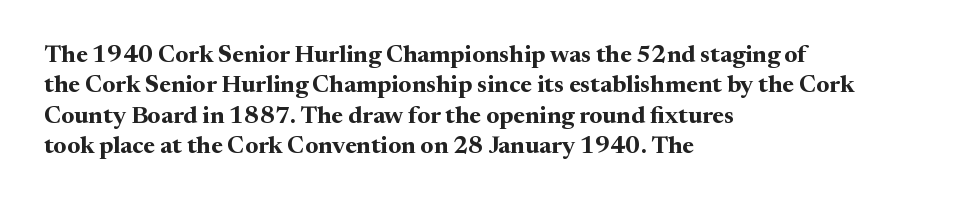
Q: Is the text bold? A: Yes.
Q: Is the text italic (slanted)? A: No, it is upright.
Q: Is the text underlined? A: No.
Q: How is the paragraph aligned? A: Left-aligned.
Q: Is the spacing between letters normal or unusually wide? A: Normal.
Q: Is the spacing between lines tight, normal or loose? A: Normal.
